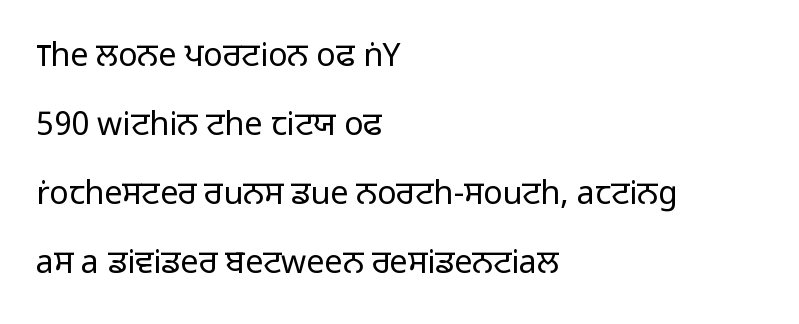
Each letter's strokes conclude bluntly, with no projecting serifs. The strip under each line holds only bare page. Honestly, the letter spacing is just normal — you wouldn't notice it. Unlike italic type, these characters show no tilt at all. A typesetter would call this leading open, well beyond the default.
